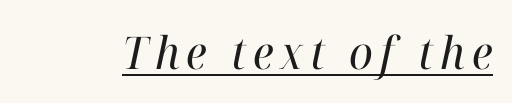
Q: Is the text bold? A: No.
Q: Is the text italic (slanted)? A: Yes, it leans right by about 12 degrees.
Q: Is the typeface a serif or a sans-serif typeface? A: Serif.
Q: Is the text underlined? A: Yes.
Q: Width (condensed, normal, or wide)? A: Normal.
Q: Stroke contrast? A: High.
Q: x-height? A: Medium.
Q: Monospaced? A: No.
